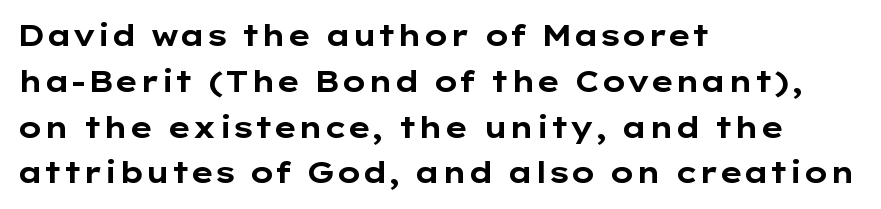
The image shows 29 px bold, wide sans-serif type, upright; set left-aligned, normal line spacing (1.58x), normal letter spacing, not underlined; low stroke contrast and a medium x-height.
